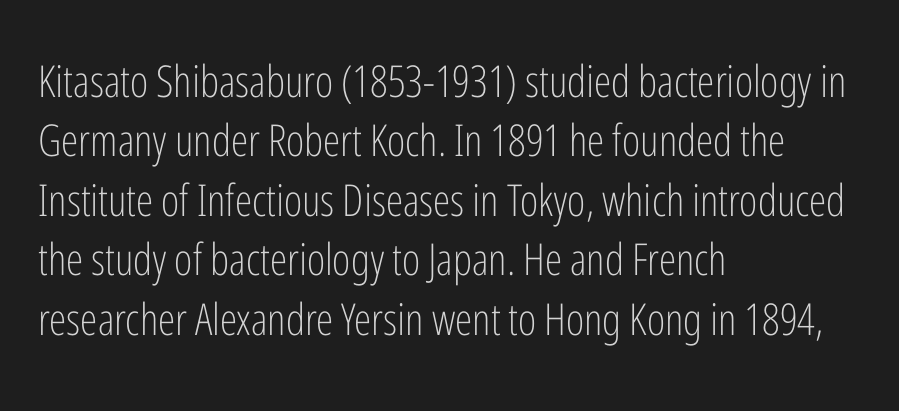
{"serif": "no", "italic": "no", "bold": "no", "weight": "light", "width": "condensed", "stroke_contrast": "low", "x_height": "medium", "monospaced": "no", "underline": "no", "align": "left", "line_spacing": "normal", "line_spacing_ratio": 1.35, "letter_spacing": "normal", "letter_spacing_em": 0.0, "glyph_px": 44}
